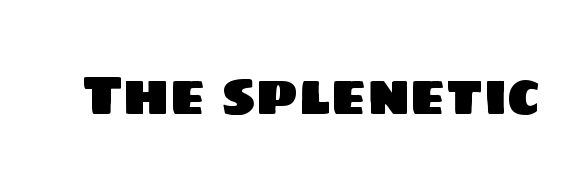
These lines are rendered in a variable-pitch font. No feet cap the strokes, marking this as sans-serif type. The string is rendered with underlining switched off. Here the glyphs are tracked normally, forming tight word shapes.
